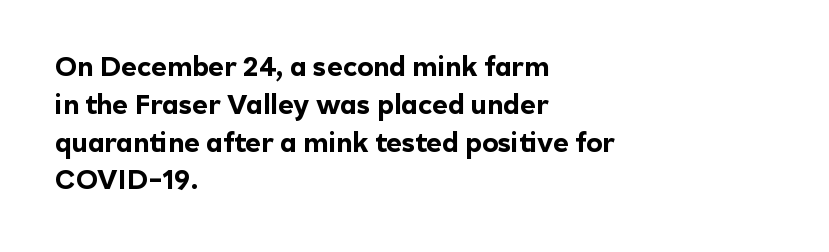
Line spacing here is normal. The baseline area is clear. This sample uses an upright cut, with every glyph sitting square on the baseline. These lines keep a tight, regular rhythm from letter to letter. Line beginnings align vertically; line endings do not.
